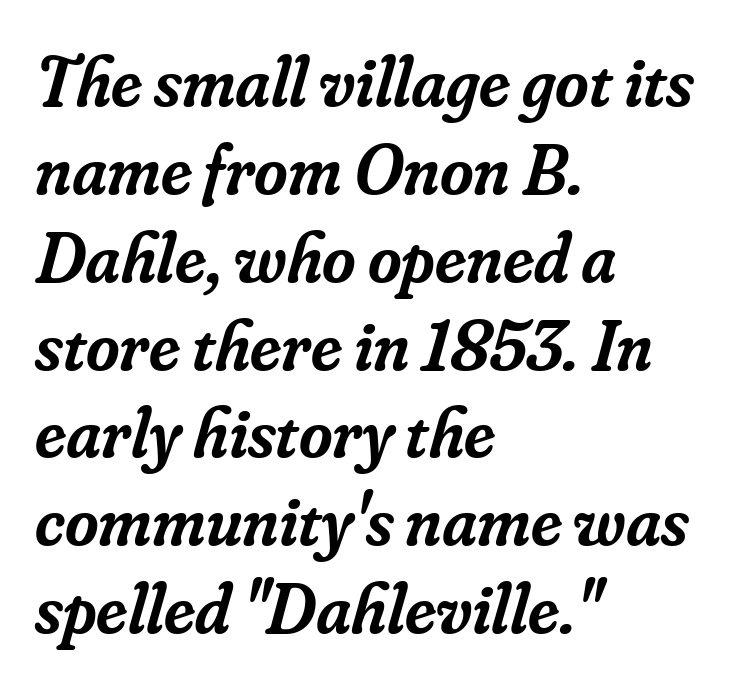
The image shows 72 px semibold serif type, italic (leaning right); set left-aligned, line spacing 1.22x, normal letter spacing, not underlined; low stroke contrast and a small x-height.
